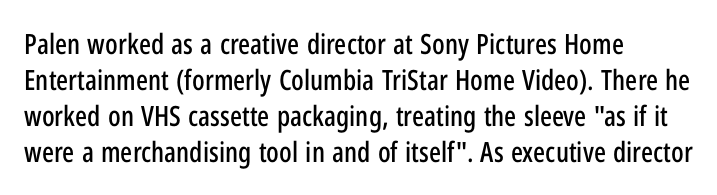
The image shows 28 px condensed sans-serif type, upright; set left-aligned, normal line spacing (1.28x), normal letter spacing, not underlined; low stroke contrast and a medium x-height.
